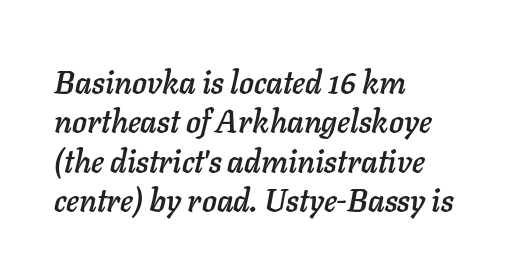
Regular leading. The passage shown is typed in a proportional face where columns would drift. Compared with ordinary roman type, these characters are visibly tilted. Underline: absent.
